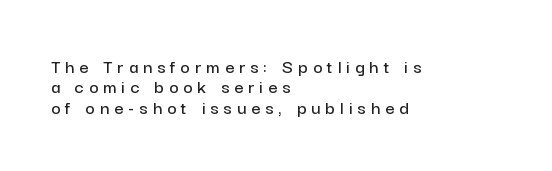
The image shows 20 px text type, upright; set left-aligned, tight line spacing (1.02x), unusually wide letter spacing (+0.25 em), not underlined.
